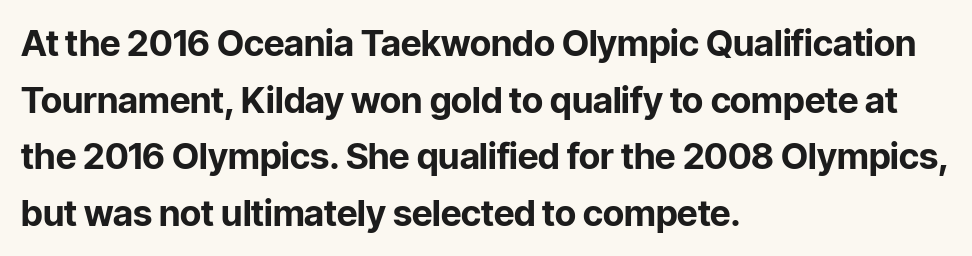
The rendering anchors every line to the left-hand side. The type family on display is of the sans-serif kind. Here the glyphs are tracked normally, forming tight word shapes. Rendered with straight, roman letterforms. The passage shown is typed in a proportional face where columns would drift. Whoever set this chose a conventional vertical rhythm.
